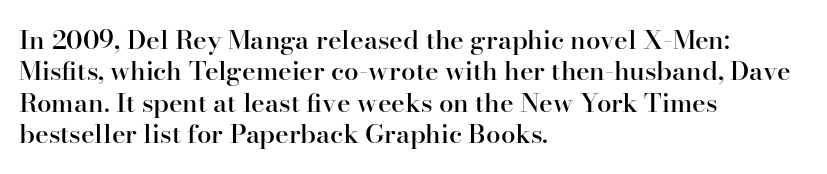
Here the glyphs are tracked normally, forming tight word shapes. Posture: vertical. Quick note: underline off. In CSS terms this would be text-align: left. This is moderately heavy type, rendered in semibold.
